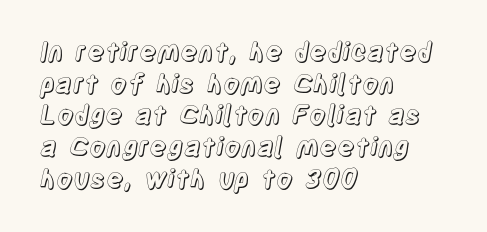
The image shows 26 px text type; set left-aligned, line spacing 1.22x, normal letter spacing, not underlined.
